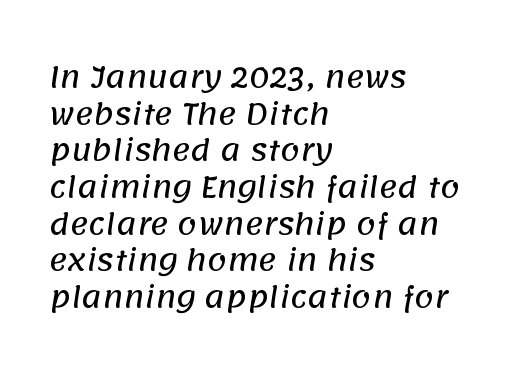
Q: Is the typeface a serif or a sans-serif typeface? A: Sans-serif.
Q: Is the text underlined? A: No.
Q: How is the paragraph aligned? A: Left-aligned.
Q: Is the spacing between letters normal or unusually wide? A: Normal.
Q: Is the spacing between lines tight, normal or loose? A: Normal.
Q: Width (condensed, normal, or wide)? A: Normal.
Q: Stroke contrast? A: Low.
Q: x-height? A: Large.
Q: Monospaced? A: No.
